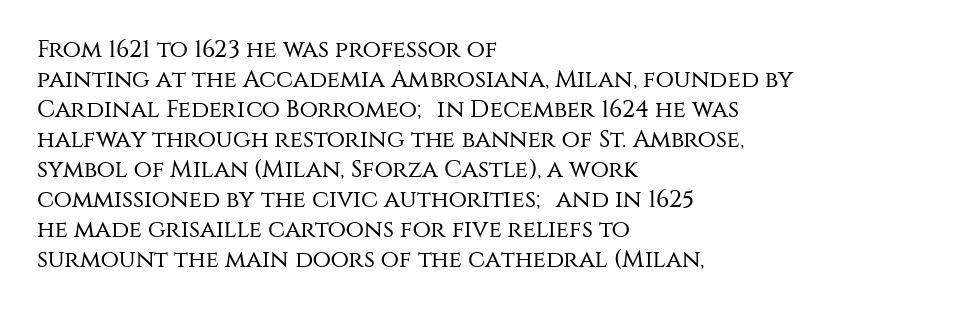
Q: Is the text bold? A: No.
Q: Is the text italic (slanted)? A: No, it is upright.
Q: Is the text underlined? A: No.
Q: How is the paragraph aligned? A: Left-aligned.
Q: Is the spacing between letters normal or unusually wide? A: Normal.
Q: Is the spacing between lines tight, normal or loose? A: Normal.
